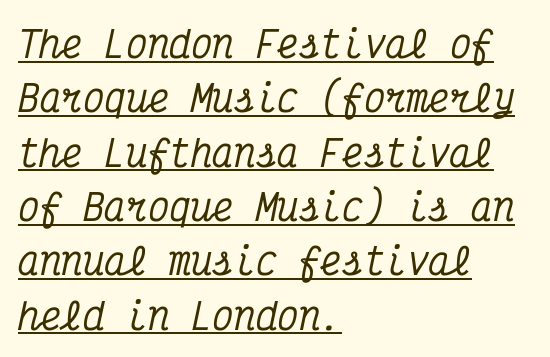
Q: Is the text italic (slanted)? A: Yes, it leans right by about 12 degrees.
Q: Is the typeface a serif or a sans-serif typeface? A: Serif.
Q: Is the text underlined? A: Yes.
Q: How is the paragraph aligned? A: Left-aligned.
Q: Is the spacing between letters normal or unusually wide? A: Normal.
Q: Is the spacing between lines tight, normal or loose? A: Normal.
Q: Width (condensed, normal, or wide)? A: Condensed.
Q: Stroke contrast? A: Medium.
Q: x-height? A: Medium.
Q: Monospaced? A: Yes.
